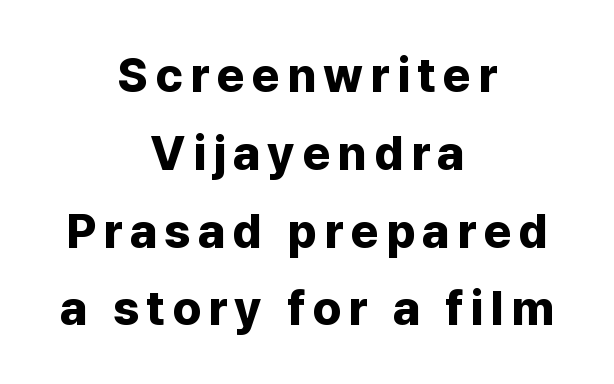
{"serif": "no", "italic": "no", "bold": "yes", "weight": "bold", "width": "normal", "stroke_contrast": "low", "x_height": "medium", "monospaced": "no", "underline": "no", "align": "center", "line_spacing": "normal", "line_spacing_ratio": 1.62, "glyph_px": 48}
